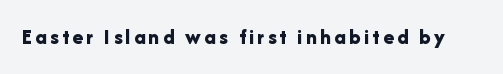
{"italic": "no", "bold": "yes", "underline": "no", "glyph_px": 22}
